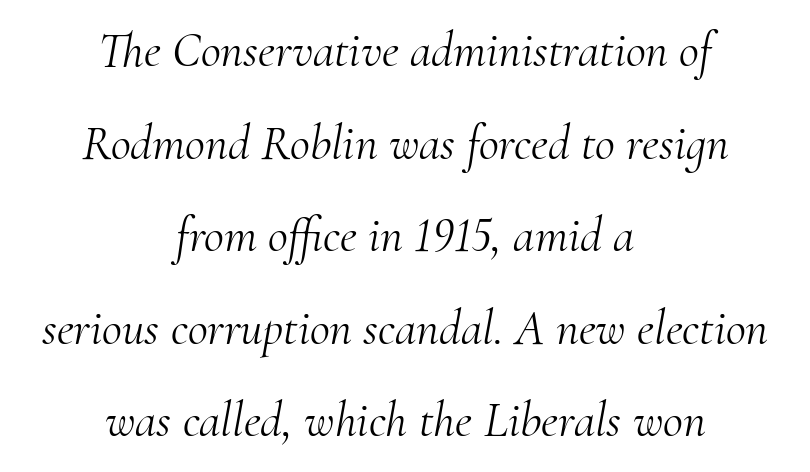
Q: Is the text bold? A: No.
Q: Is the text italic (slanted)? A: Yes, it leans right by about 10 degrees.
Q: Is the typeface a serif or a sans-serif typeface? A: Serif.
Q: Is the text underlined? A: No.
Q: How is the paragraph aligned? A: Centered.
Q: Is the spacing between letters normal or unusually wide? A: Normal.
Q: Width (condensed, normal, or wide)? A: Normal.
Q: Stroke contrast? A: Medium.
Q: x-height? A: Small.
Q: Monospaced? A: No.
